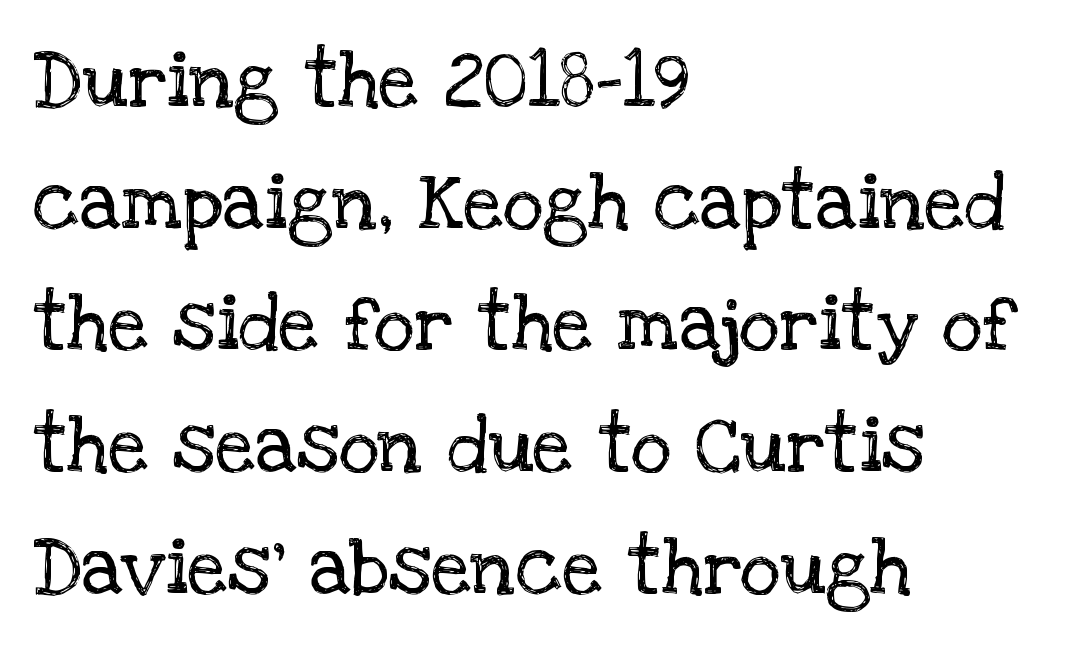
Character widths vary here, with narrow letters taking less room than wide ones. The words here are not underlined. Regarding leading, the lines here are spaced in the standard way. In CSS terms this would be text-align: left. Are there feet on the stems? There are — it's a serif.
